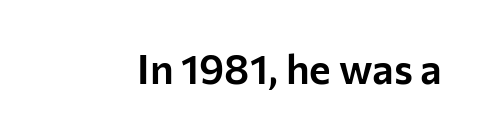
Q: Is the text italic (slanted)? A: No, it is upright.
Q: Is the typeface a serif or a sans-serif typeface? A: Sans-serif.
Q: Is the text underlined? A: No.
Q: Is the spacing between letters normal or unusually wide? A: Normal.
Q: Width (condensed, normal, or wide)? A: Normal.
Q: Stroke contrast? A: Low.
Q: x-height? A: Medium.
Q: Monospaced? A: No.
